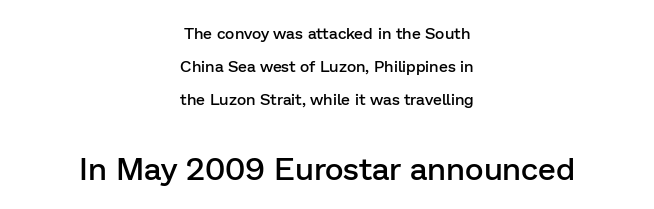
{"serif": "no", "italic": "no", "bold": "semi", "weight": "semibold", "width": "normal", "stroke_contrast": "low", "x_height": "medium", "monospaced": "no", "underline": "no", "align": "center", "line_spacing": "loose", "line_spacing_ratio": 2.07, "letter_spacing": "normal", "letter_spacing_em": 0.0, "larger_block": "second", "size_ratio": 2.0, "glyph_px": 32}
